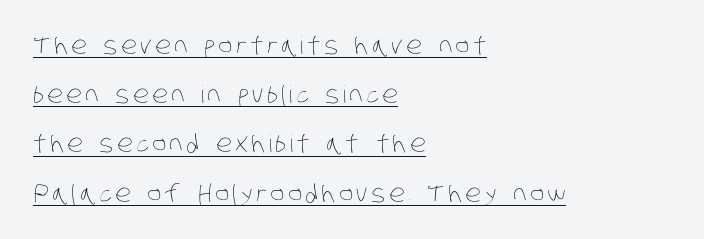
Q: Is the text bold? A: No.
Q: Is the text underlined? A: Yes.
Q: How is the paragraph aligned? A: Left-aligned.
Q: Is the spacing between lines tight, normal or loose? A: Loose.
